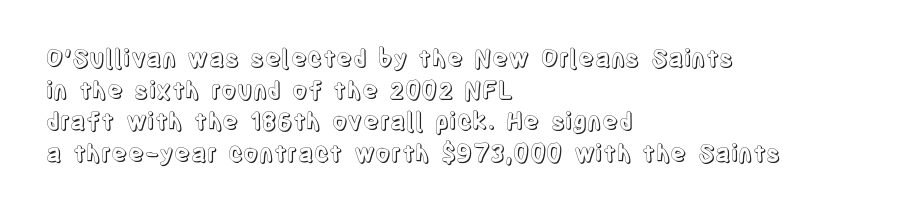
The letterforms sit shoulder to shoulder at normal distance. In terms of leading, this rendering sits right in the middle. The rendering anchors every line to the left-hand side. Style check: upright.
